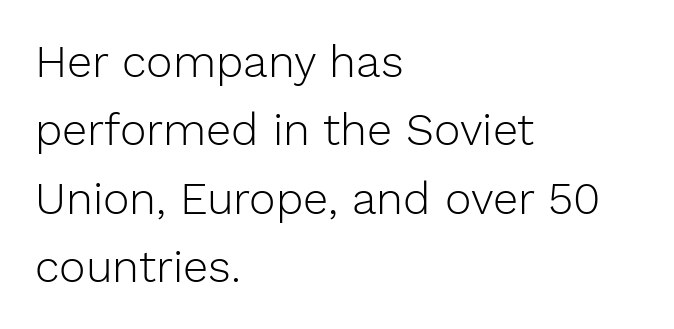
{"serif": "no", "italic": "no", "bold": "no", "weight": "light", "width": "normal", "stroke_contrast": "low", "x_height": "medium", "monospaced": "no", "underline": "no", "align": "left", "line_spacing": "normal", "line_spacing_ratio": 1.52, "letter_spacing": "normal", "letter_spacing_em": 0.0, "glyph_px": 45}
